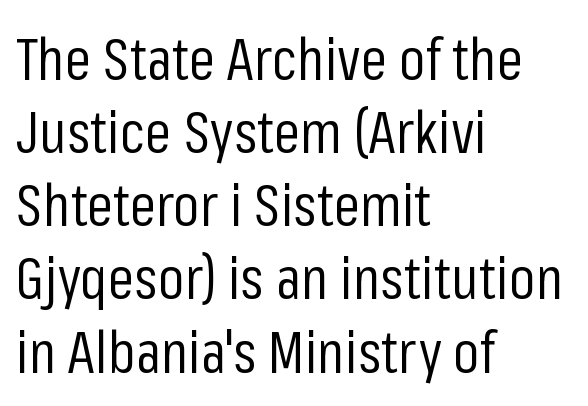
The image shows 59 px regular-weight, condensed sans-serif type, upright; set left-aligned, line spacing 1.24x, normal letter spacing, not underlined; low stroke contrast and a medium x-height.
